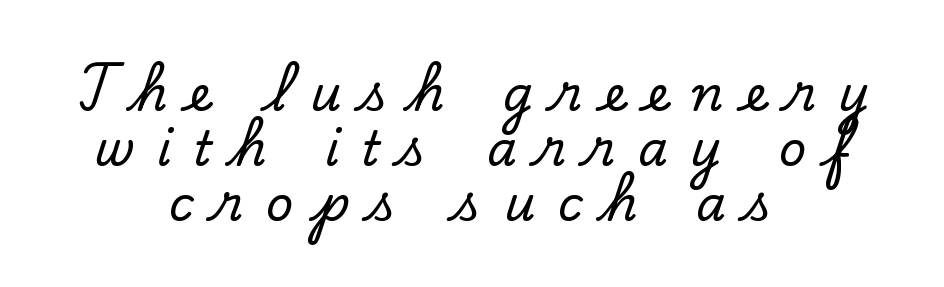
Where is the straight margin? There isn't one; the lines are centered. This block would grow much taller if given ordinary leading; it's compressed now. Descenders hang freely into open space. Proportional: the letters do not fall into vertical columns. This is serif lettering, the kind often seen in printed books.
